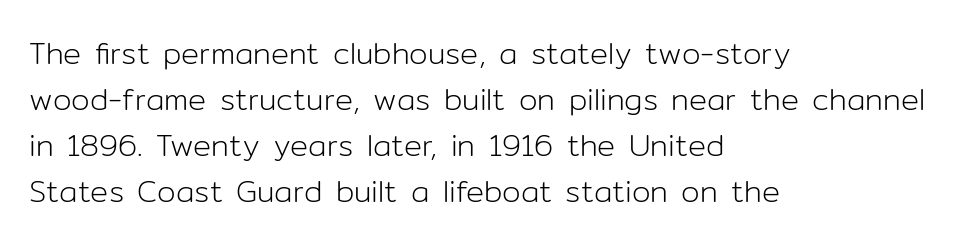
The image shows 30 px light sans-serif type, upright; set left-aligned, normal line spacing (1.53x), normal letter spacing, not underlined; low stroke contrast and a medium x-height.
